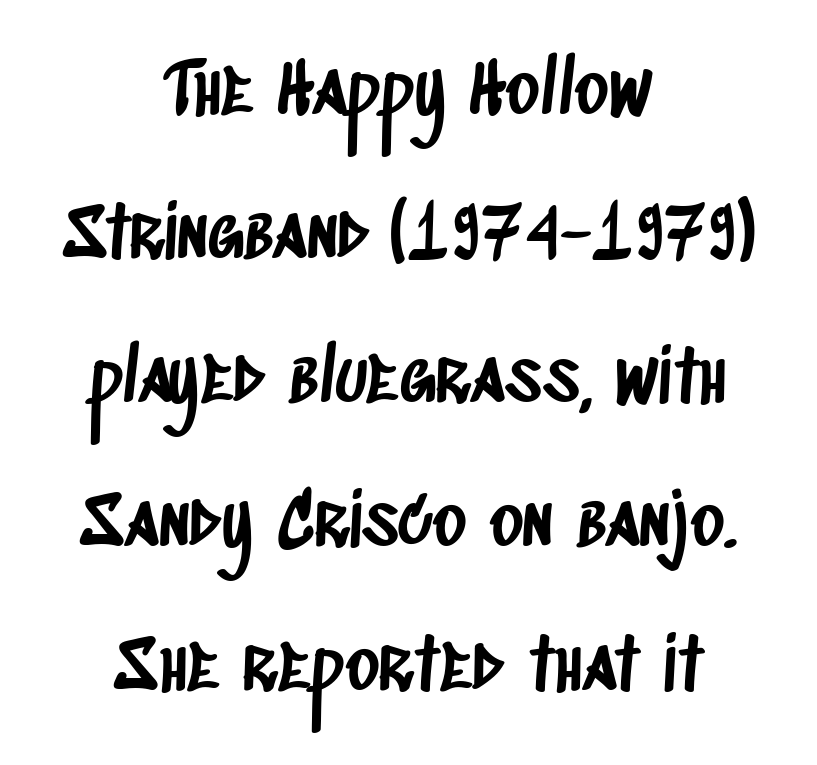
Q: Is the typeface a serif or a sans-serif typeface? A: Sans-serif.
Q: Is the text underlined? A: No.
Q: How is the paragraph aligned? A: Centered.
Q: Is the spacing between letters normal or unusually wide? A: Normal.
Q: Is the spacing between lines tight, normal or loose? A: Loose.
Q: Width (condensed, normal, or wide)? A: Condensed.
Q: Stroke contrast? A: Low.
Q: x-height? A: Large.
Q: Monospaced? A: No.
